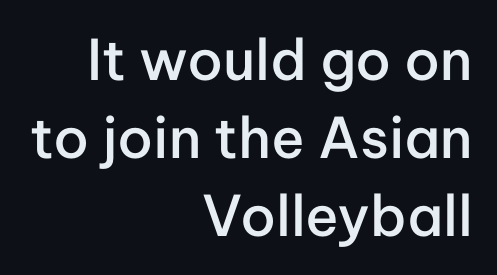
The image shows 56 px semibold sans-serif type, upright; set right-aligned, normal line spacing (1.39x), normal letter spacing, not underlined; low stroke contrast and a medium x-height.
